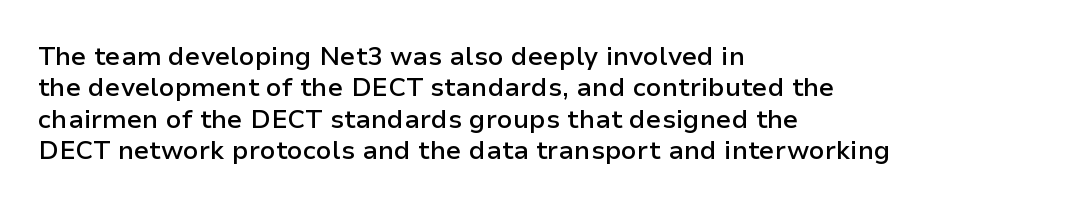
The image shows 26 px text type, upright; set left-aligned, line spacing 1.21x, normal letter spacing, not underlined.
